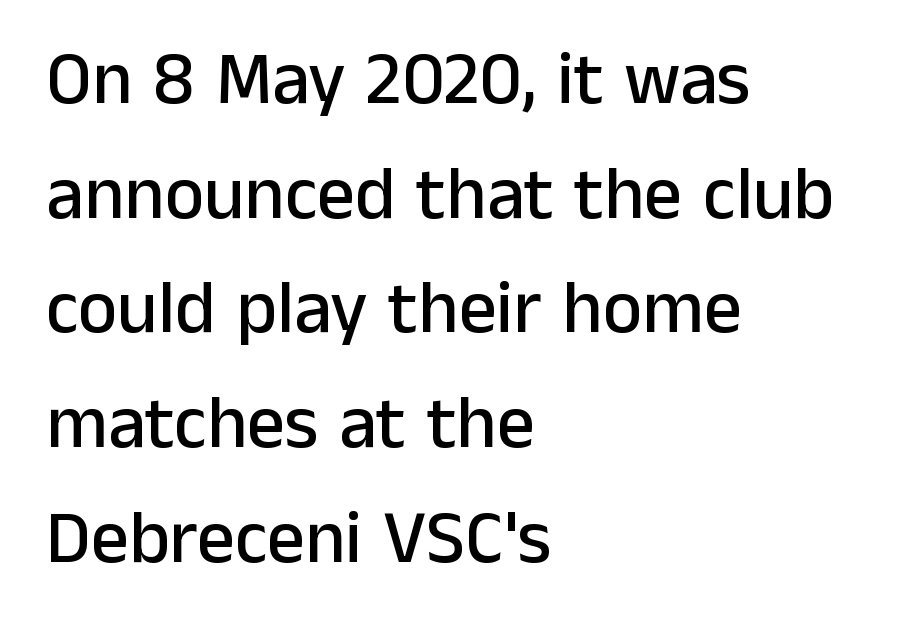
Font category for this specimen: sans-serif. Rule under the text: the space is simply empty. The rendering uses natural spacing where letterforms have individual widths. The passage is arranged the way most books set body copy — flush left. Posture: straight, roman, zero tilt. Standard letterfit; no display-style spreading of the glyphs.
